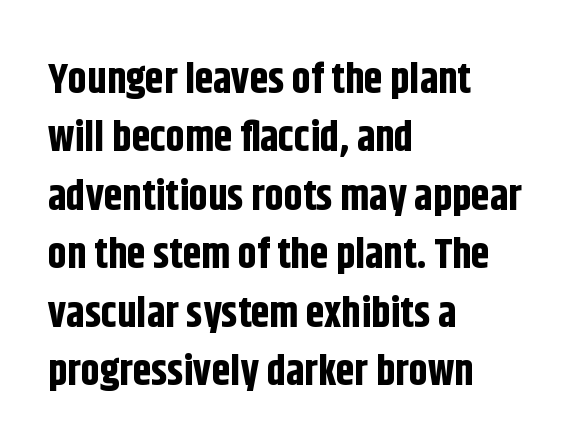
Q: Is the text bold? A: Yes.
Q: Is the text italic (slanted)? A: No, it is upright.
Q: Is the typeface a serif or a sans-serif typeface? A: Sans-serif.
Q: Is the text underlined? A: No.
Q: How is the paragraph aligned? A: Left-aligned.
Q: Is the spacing between letters normal or unusually wide? A: Normal.
Q: Is the spacing between lines tight, normal or loose? A: Normal.
Q: Width (condensed, normal, or wide)? A: Condensed.
Q: Stroke contrast? A: Low.
Q: x-height? A: Large.
Q: Monospaced? A: No.
